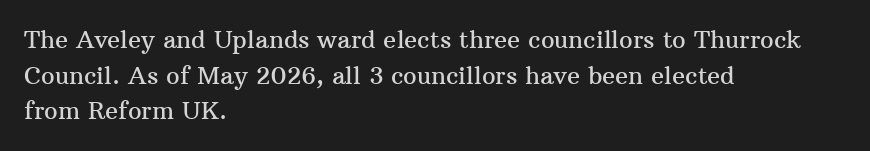
{"italic": "no", "underline": "no", "align": "left", "line_spacing": "normal", "line_spacing_ratio": 1.48, "letter_spacing": "normal", "letter_spacing_em": 0.0, "glyph_px": 24}
